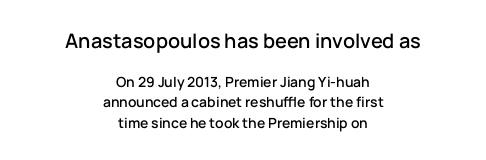
The image shows 20 px text type, upright; set centered, normal line spacing (1.48x), normal letter spacing, not underlined; the first (top) block is 1.43x larger.
